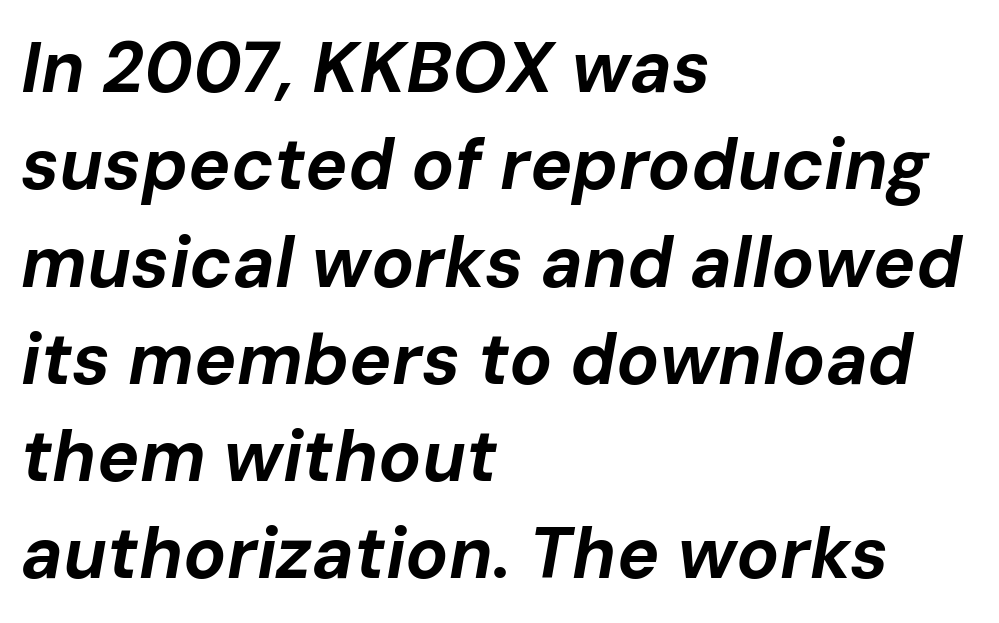
The image shows 71 px bold type, italic (leaning right); set left-aligned, normal line spacing (1.37x), normal letter spacing, not underlined; low stroke contrast and a medium x-height.
